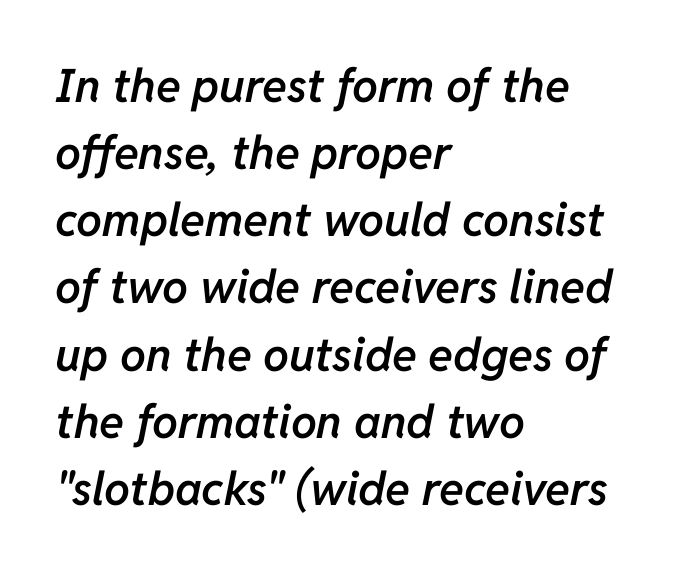
{"italic": "yes", "lean": "right", "slant_degrees": 11, "bold": "semi", "weight": "semibold", "width": "normal", "stroke_contrast": "low", "x_height": "medium", "monospaced": "no", "underline": "no", "align": "left", "line_spacing": "normal", "line_spacing_ratio": 1.46, "letter_spacing": "normal", "letter_spacing_em": 0.0, "glyph_px": 46}
